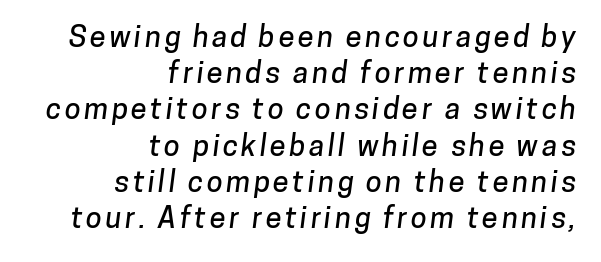
Q: Is the typeface a serif or a sans-serif typeface? A: Sans-serif.
Q: Is the text underlined? A: No.
Q: How is the paragraph aligned? A: Right-aligned.
Q: Is the spacing between lines tight, normal or loose? A: Normal.
Q: Width (condensed, normal, or wide)? A: Normal.
Q: Stroke contrast? A: Low.
Q: x-height? A: Medium.
Q: Monospaced? A: No.
